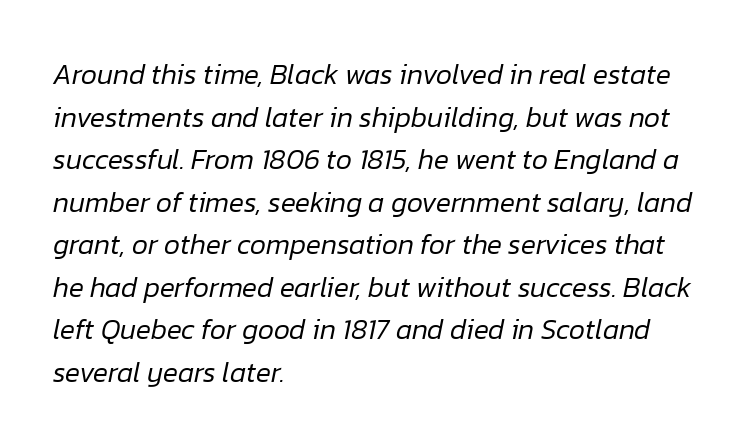
Do the characters align in a grid? No, the font is proportional. Line beginnings align vertically; line endings do not. Whoever set this chose a conventional vertical rhythm. If you drew a line through each stem, it would be angled. Stroke mass is kept to a normal reading level or below.
